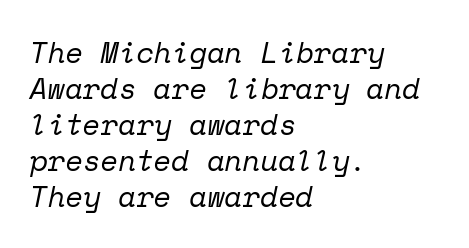
The image shows 29 px regular-weight serif type, italic (leaning right), monospaced; set left-aligned, line spacing 1.24x, normal letter spacing, not underlined; low stroke contrast and a medium x-height.
